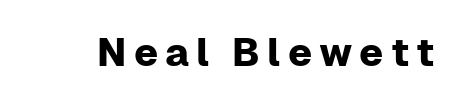
Q: Is the text italic (slanted)? A: No, it is upright.
Q: Is the typeface a serif or a sans-serif typeface? A: Sans-serif.
Q: Is the text underlined? A: No.
Q: Width (condensed, normal, or wide)? A: Normal.
Q: Stroke contrast? A: Low.
Q: x-height? A: Medium.
Q: Monospaced? A: No.
